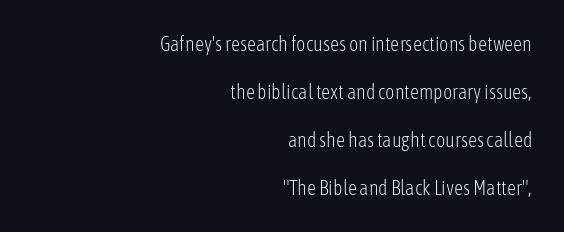
Unmarked baselines from the first word to the last. What stands out about the letter spacing? Nothing — it is the standard amount. These lines are set flush right with a ragged left edge. No italicization has been applied; the sample stays upright.
